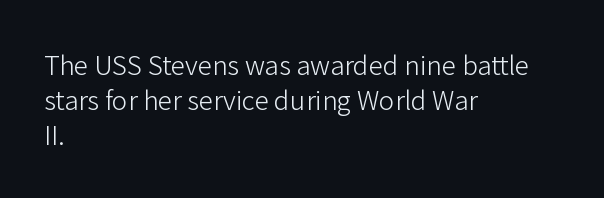
Q: Is the text bold? A: No.
Q: Is the text italic (slanted)? A: No, it is upright.
Q: Is the text underlined? A: No.
Q: How is the paragraph aligned? A: Left-aligned.
Q: Is the spacing between letters normal or unusually wide? A: Normal.
Q: Is the spacing between lines tight, normal or loose? A: Normal.
